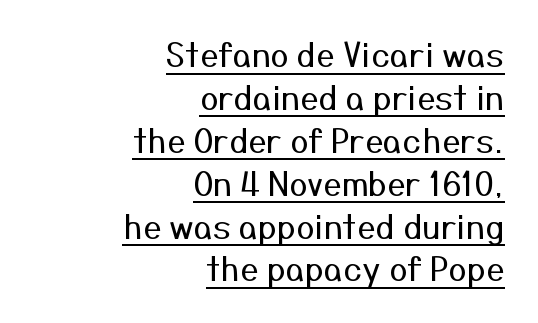
Caption: standard tracking, unaltered. Interline gaps are of average width in this sample. The face looks like a standard text weight, possibly lighter. If you drew a line through each stem, it would be perfectly vertical. Quick note: underline on.
